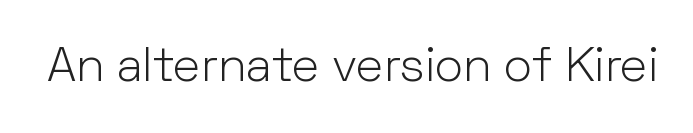
Q: Is the text bold? A: No.
Q: Is the text italic (slanted)? A: No, it is upright.
Q: Is the typeface a serif or a sans-serif typeface? A: Sans-serif.
Q: Is the text underlined? A: No.
Q: Is the spacing between letters normal or unusually wide? A: Normal.
Q: Width (condensed, normal, or wide)? A: Normal.
Q: Stroke contrast? A: Low.
Q: x-height? A: Medium.
Q: Monospaced? A: No.
